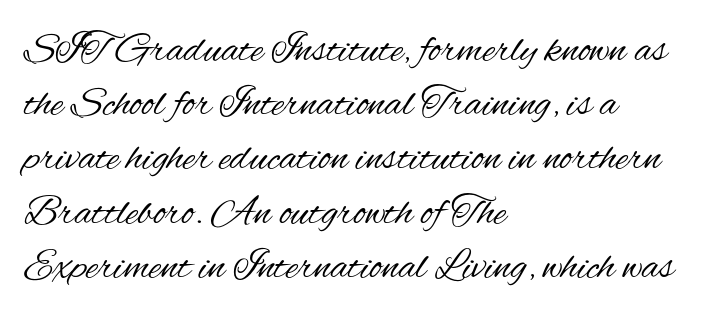
Nothing heavy about these letters — not bold at all. Notice how the passage keeps a crisp vertical edge on the left only. Each row of text sits above clean, open space. Is this a fixed-width face? No — the glyphs have proportional, varying widths. If you measured baseline to baseline, you'd find a middling distance.
